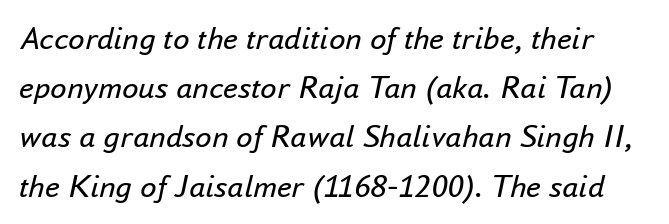
The letters advance in unequal steps, a hallmark of proportional type. A normal amount of white space separates one row of letters from the next. This is oblique type, the kind used for emphasis or titles. Clear beneath every line of the passage.
